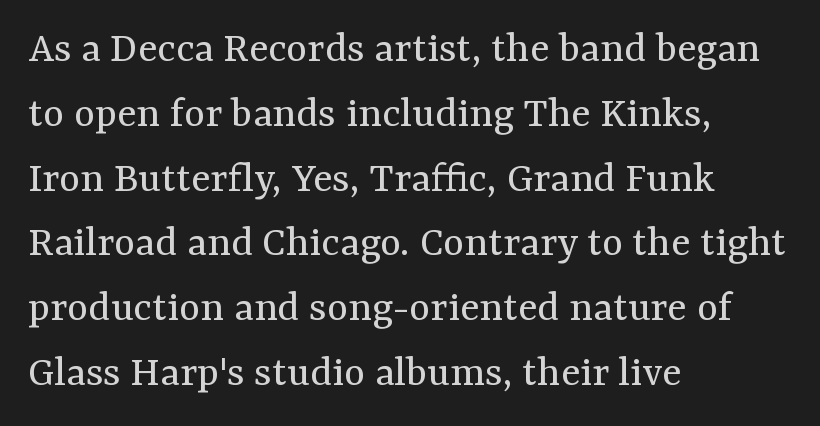
The image shows 45 px regular-weight serif type, upright; set left-aligned, normal line spacing (1.44x), normal letter spacing, not underlined; medium stroke contrast and a medium x-height.
